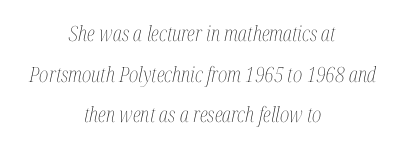
{"italic": "yes", "lean": "right", "slant_degrees": 12, "bold": "no", "underline": "no", "align": "center", "line_spacing": "loose", "line_spacing_ratio": 1.93, "letter_spacing": "normal", "letter_spacing_em": 0.0, "glyph_px": 21}
